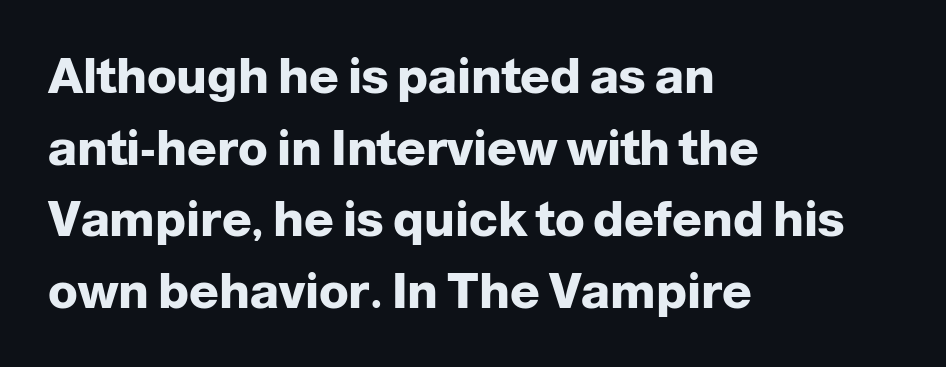
{"serif": "no", "italic": "no", "bold": "yes", "weight": "heavy", "width": "normal", "stroke_contrast": "low", "x_height": "medium", "monospaced": "no", "underline": "no", "align": "left", "line_spacing": "normal", "line_spacing_ratio": 1.46, "letter_spacing": "normal", "letter_spacing_em": 0.0, "glyph_px": 49}
